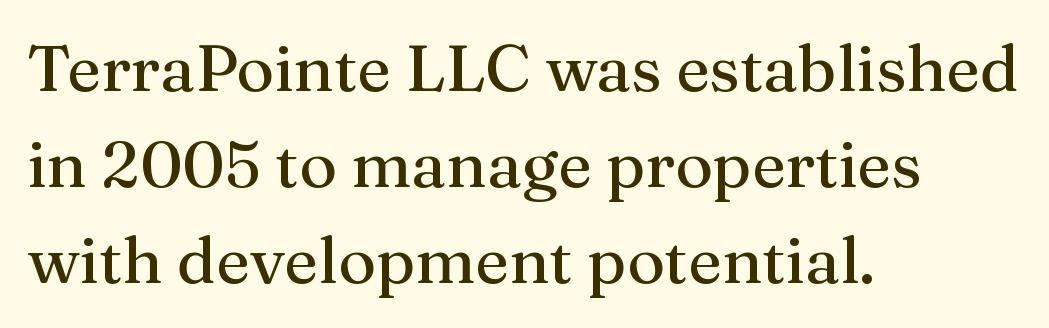
Q: Is the text italic (slanted)? A: No, it is upright.
Q: Is the typeface a serif or a sans-serif typeface? A: Serif.
Q: Is the text underlined? A: No.
Q: How is the paragraph aligned? A: Left-aligned.
Q: Is the spacing between letters normal or unusually wide? A: Normal.
Q: Is the spacing between lines tight, normal or loose? A: Normal.
Q: Width (condensed, normal, or wide)? A: Normal.
Q: Stroke contrast? A: Medium.
Q: x-height? A: Medium.
Q: Monospaced? A: No.
